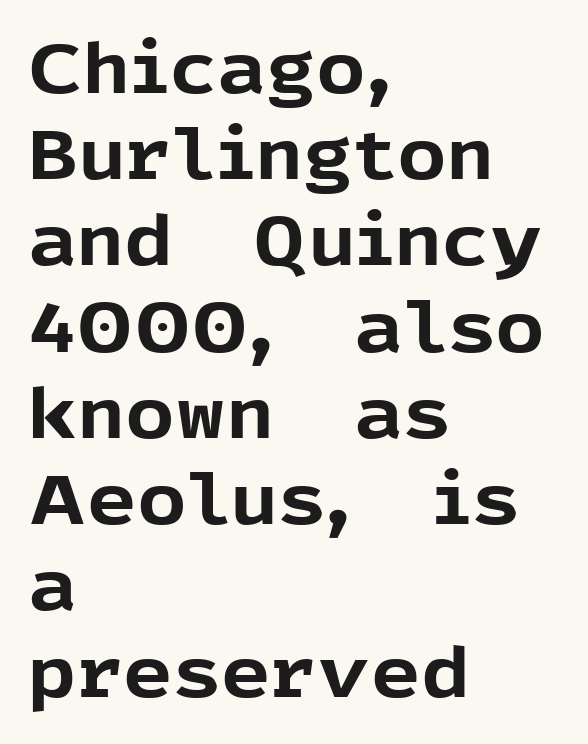
The image shows 69 px bold sans-serif type, upright; set left-aligned, normal line spacing (1.25x), normal letter spacing, not underlined; a medium x-height.
